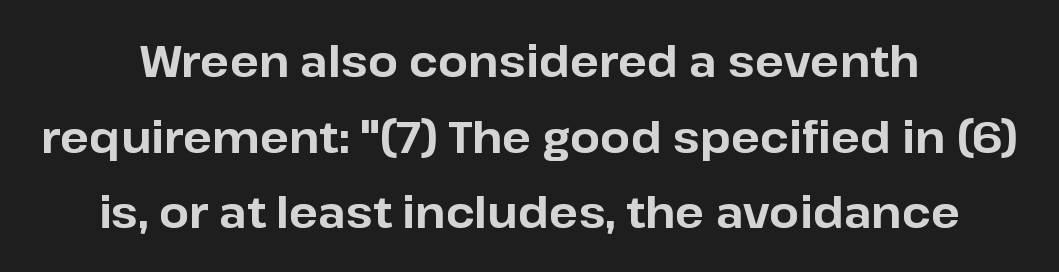
You can tell from the bare stems that sans-serif type was used. Standard letterfit; no display-style spreading of the glyphs. Has an underline been added? It has not. Leftover space on each line is divided equally before and after the words. Proportional: the letters do not fall into vertical columns.
